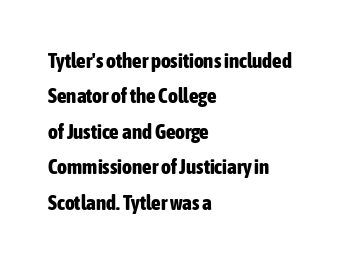
{"italic": "no", "bold": "yes", "underline": "no", "align": "left", "line_spacing": "normal", "line_spacing_ratio": 1.69, "letter_spacing": "normal", "letter_spacing_em": 0.0, "glyph_px": 21}
